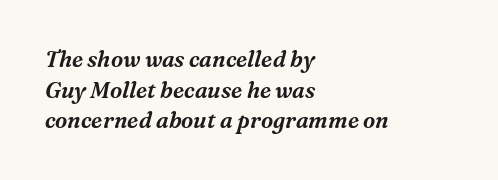
{"italic": "yes", "lean": "right", "slant_degrees": 16, "underline": "no", "align": "left", "line_spacing": "normal", "line_spacing_ratio": 1.39, "letter_spacing": "normal", "letter_spacing_em": 0.0, "glyph_px": 22}
